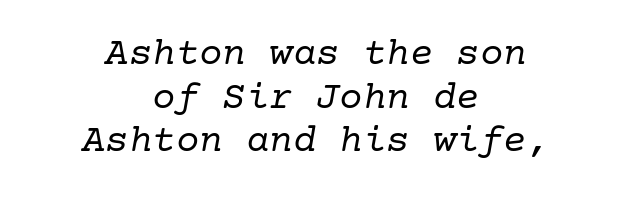
Descenders hang freely into open space. Each word holds together tightly as a unit, with standard inter-letter gaps. This sample trades vertical openness for compactness between lines. Leftover space on each line is divided equally before and after the words. Does the type have serifs? Yes, each stem ends in a small foot. This is not heavy type; no bold has been used.
